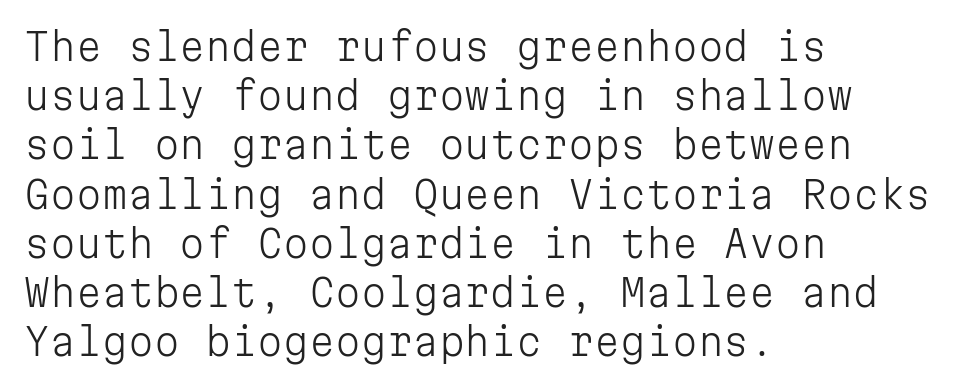
The image shows 37 px light sans-serif type, upright, monospaced; set left-aligned, normal line spacing (1.33x), normal letter spacing, not underlined; low stroke contrast and a medium x-height.
